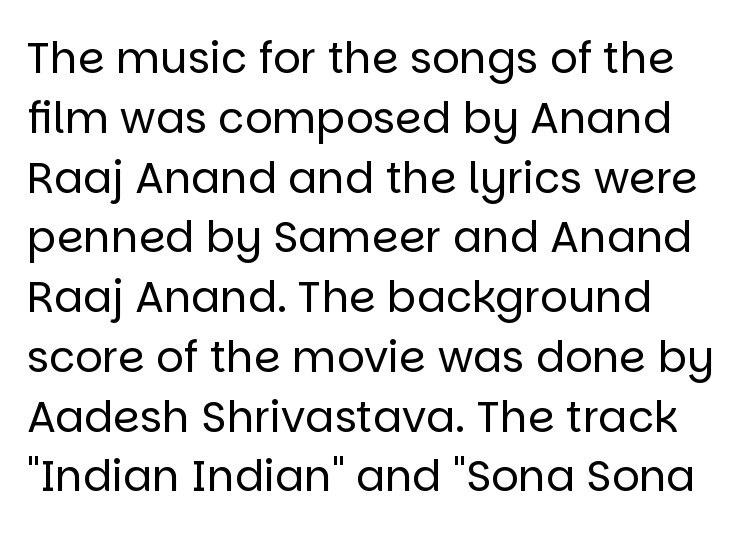
The image shows 43 px regular-weight sans-serif type, upright; set normal line spacing (1.39x), normal letter spacing, not underlined; low stroke contrast and a large x-height.
